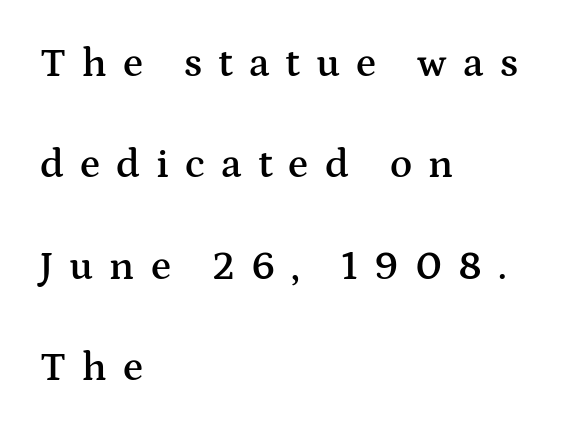
Serifs: yes, visible at the terminals of the letterforms. Notice how the passage keeps a crisp vertical edge on the left only. Honestly, the letter spacing is so wide it's the main thing you notice. This is moderately heavy type, rendered in semibold. The words here are not underlined. Posture: upright roman.
